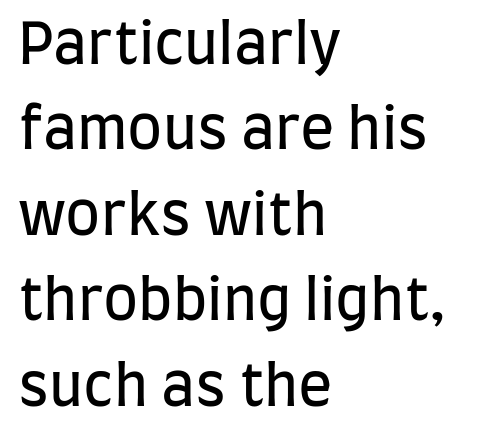
Q: Is the text bold? A: No.
Q: Is the text italic (slanted)? A: No, it is upright.
Q: Is the typeface a serif or a sans-serif typeface? A: Sans-serif.
Q: Is the text underlined? A: No.
Q: How is the paragraph aligned? A: Left-aligned.
Q: Is the spacing between letters normal or unusually wide? A: Normal.
Q: Is the spacing between lines tight, normal or loose? A: Normal.
Q: Width (condensed, normal, or wide)? A: Condensed.
Q: Stroke contrast? A: Low.
Q: x-height? A: Large.
Q: Monospaced? A: No.
